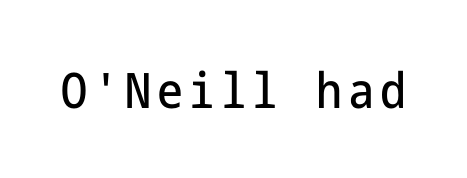
The image shows 49 px condensed sans-serif type, upright; set not underlined; low stroke contrast and a medium x-height.
